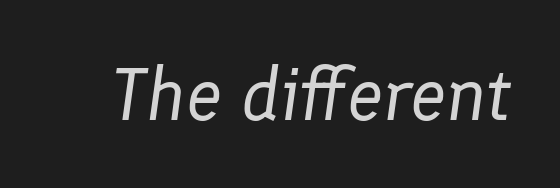
Underlining? Definitely not there. The font's italic variant was chosen for this text. Tracking here is standard; glyphs follow each other at the usual distance. The weight would be labelled regular, book, light, or lighter still.
